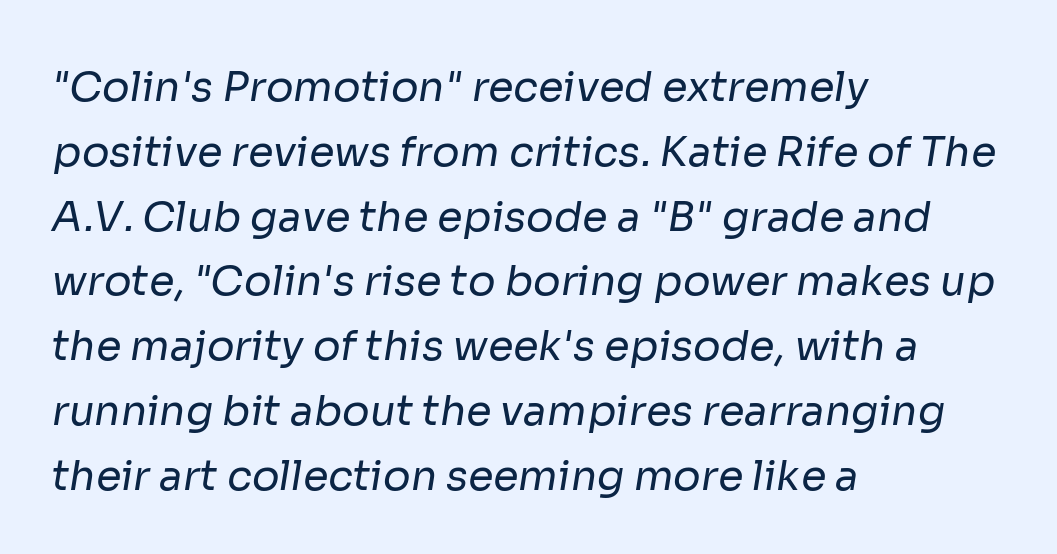
Bold? No — there's no thickening of the strokes. The line texture is even and compact thanks to regular tracking. Each row of text sits above clean, open space. The lines in this sample share a left origin and differ only in where they stop. Normally led — the rows are evenly, conventionally spaced.
